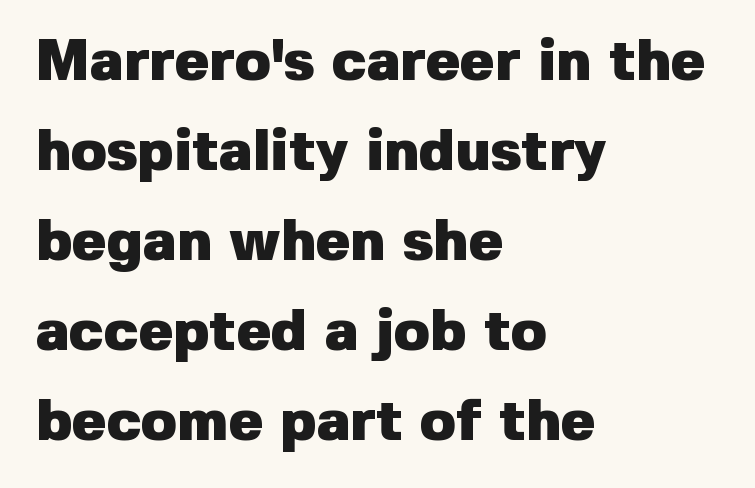
{"serif": "no", "italic": "no", "bold": "yes", "weight": "heavy", "width": "normal", "stroke_contrast": "low", "x_height": "medium", "monospaced": "no", "underline": "no", "align": "left", "line_spacing": "normal", "line_spacing_ratio": 1.55, "letter_spacing": "normal", "letter_spacing_em": 0.0, "glyph_px": 58}
